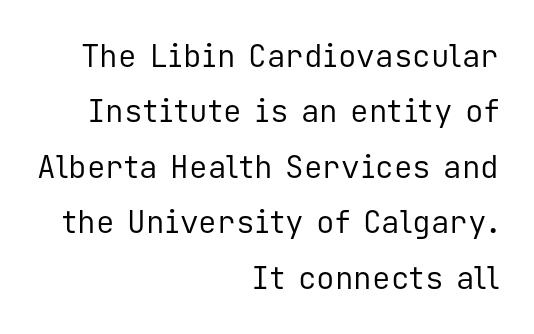
{"serif": "no", "italic": "no", "bold": "no", "weight": "regular", "width": "normal", "stroke_contrast": "low", "x_height": "medium", "monospaced": "yes", "underline": "no", "align": "right", "line_spacing_ratio": 1.79, "letter_spacing": "normal", "letter_spacing_em": 0.0, "glyph_px": 31}
